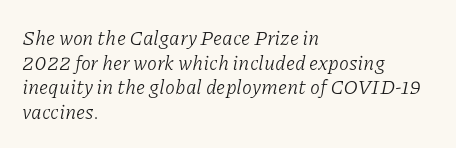
Q: Is the text bold? A: No.
Q: Is the text italic (slanted)? A: Yes, it leans right by about 11 degrees.
Q: Is the text underlined? A: No.
Q: How is the paragraph aligned? A: Left-aligned.
Q: Is the spacing between letters normal or unusually wide? A: Normal.
